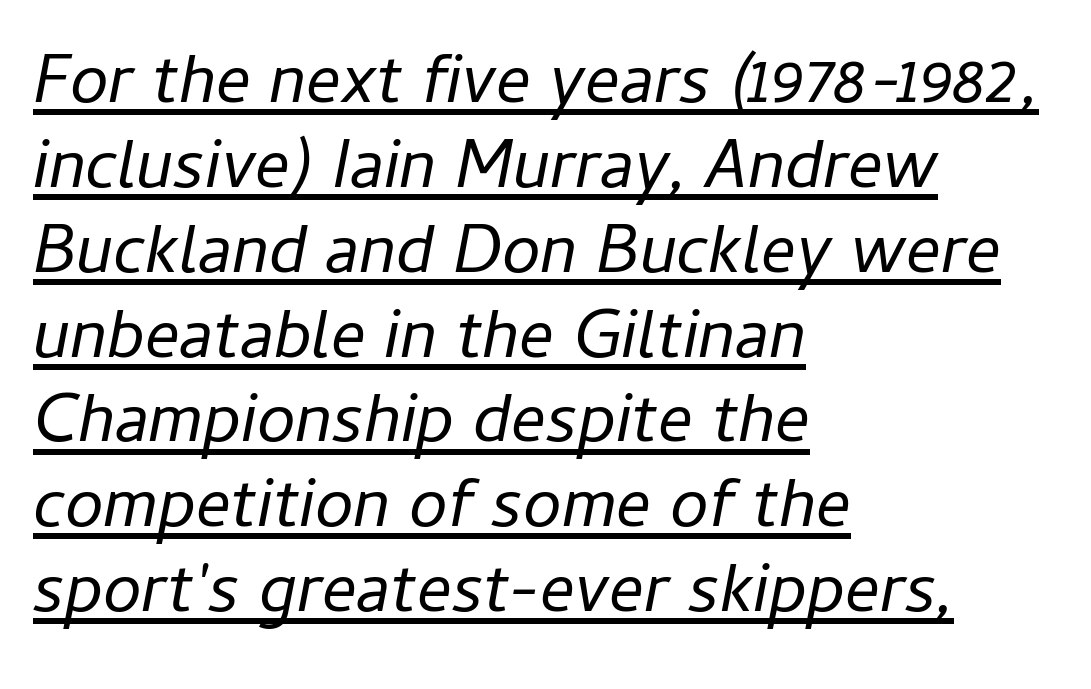
The passage shown is typed in a proportional face where columns would drift. Caption: multi-line text, flush left, ragged right. The passage shown is not bold in any degree. Somebody hit Ctrl+U on this one — the words are underlined. A typesetter would mark this as italic.
